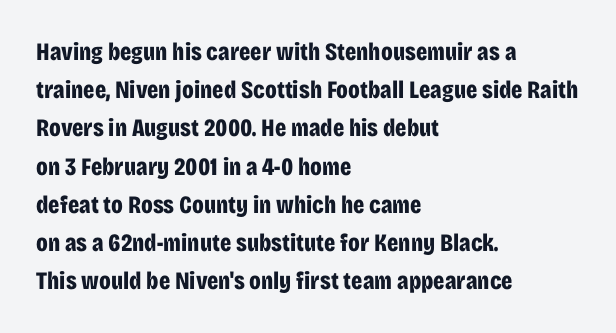
Lines of text with bare space underneath. Quick note: interline space is typical. The line texture is even and compact thanks to regular tracking. The letters stand straight up with perfectly vertical stems. I'd describe the lettering as bold — thick and assertive.
